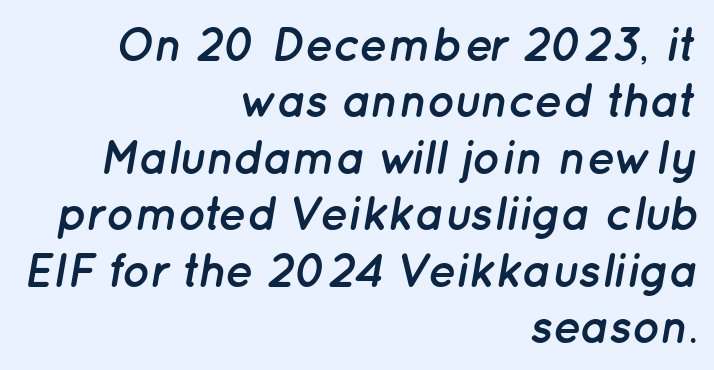
{"italic": "yes", "lean": "right", "slant_degrees": 12, "bold": "yes", "weight": "semibold", "width": "normal", "stroke_contrast": "low", "x_height": "medium", "monospaced": "no", "underline": "no", "align": "right", "line_spacing_ratio": 1.2, "letter_spacing": "normal", "letter_spacing_em": 0.0, "glyph_px": 47}
